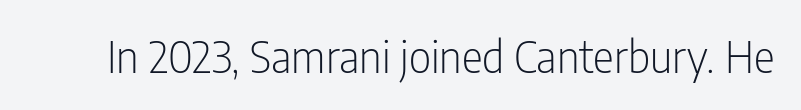
These lines are rendered in a variable-pitch font. How are the letters spaced? Ordinarily, with no added tracking. The font's upright variant was chosen for this text. The letters look calm and open, with moderate or lighter stems. Only glyphs here, with clear space below each row. In terms of letterform style, serifs are entirely absent.
